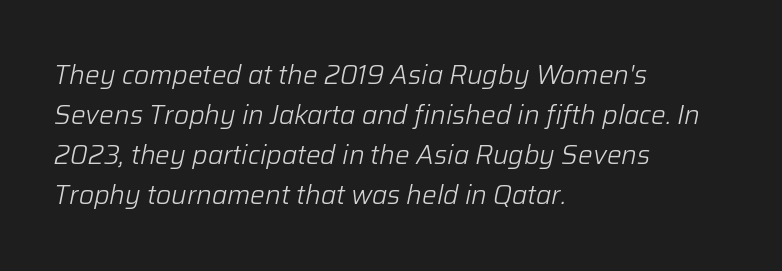
Q: Is the text bold? A: No.
Q: Is the text italic (slanted)? A: Yes, it leans right by about 12 degrees.
Q: Is the text underlined? A: No.
Q: How is the paragraph aligned? A: Left-aligned.
Q: Is the spacing between letters normal or unusually wide? A: Normal.
Q: Is the spacing between lines tight, normal or loose? A: Normal.
